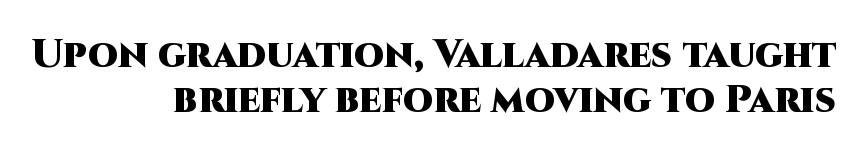
No feet cap the strokes, marking this as sans-serif type. Line spacing here is tight. Horizontal alignment here is rightward, an uncommon choice for prose. The line texture is even and compact thanks to regular tracking. The type sits square on the baseline with zero lean.
